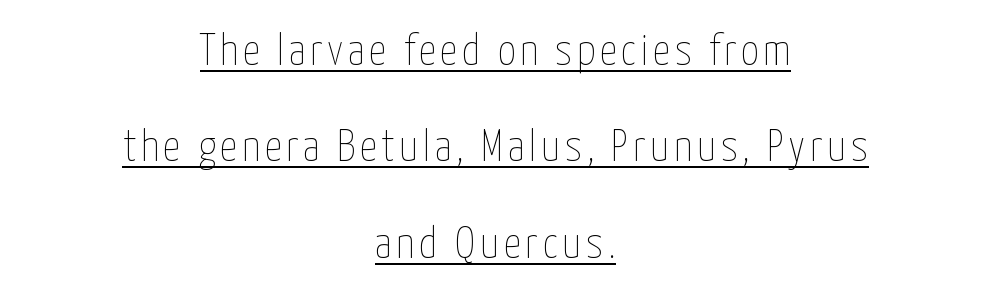
The image shows 44 px thin, condensed type, upright; set centered, loose line spacing (2.19x), underlined; low stroke contrast and a medium x-height.
